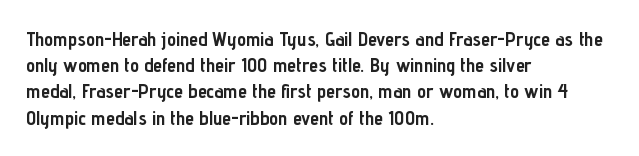
Q: Is the text bold? A: Yes.
Q: Is the text italic (slanted)? A: No, it is upright.
Q: Is the text underlined? A: No.
Q: How is the paragraph aligned? A: Left-aligned.
Q: Is the spacing between letters normal or unusually wide? A: Normal.
Q: Is the spacing between lines tight, normal or loose? A: Normal.
